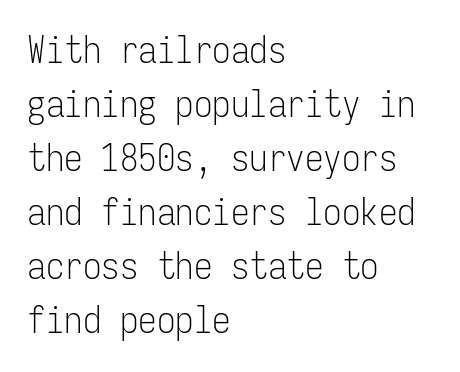
Q: Is the text bold? A: No.
Q: Is the text italic (slanted)? A: No, it is upright.
Q: Is the typeface a serif or a sans-serif typeface? A: Sans-serif.
Q: Is the text underlined? A: No.
Q: How is the paragraph aligned? A: Left-aligned.
Q: Is the spacing between letters normal or unusually wide? A: Normal.
Q: Is the spacing between lines tight, normal or loose? A: Normal.
Q: Width (condensed, normal, or wide)? A: Condensed.
Q: Stroke contrast? A: Low.
Q: x-height? A: Medium.
Q: Monospaced? A: Yes.
